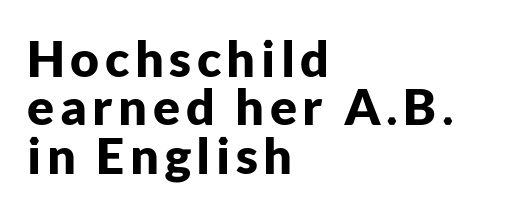
Q: Is the text bold? A: Yes.
Q: Is the text italic (slanted)? A: No, it is upright.
Q: Is the typeface a serif or a sans-serif typeface? A: Sans-serif.
Q: Is the text underlined? A: No.
Q: How is the paragraph aligned? A: Left-aligned.
Q: Is the spacing between lines tight, normal or loose? A: Tight.
Q: Width (condensed, normal, or wide)? A: Normal.
Q: Stroke contrast? A: Low.
Q: x-height? A: Medium.
Q: Monospaced? A: No.
